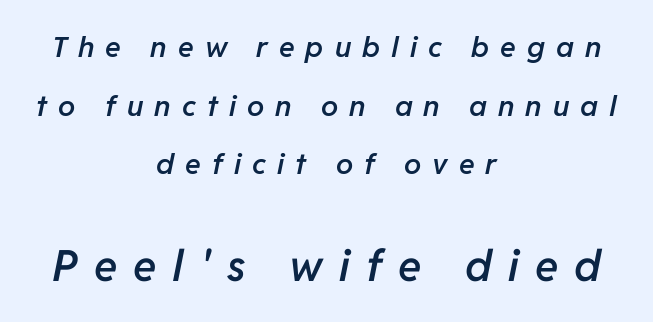
Q: Is the text bold? A: Semi-bold.
Q: Is the text italic (slanted)? A: Yes, it leans right by about 11 degrees.
Q: Is the text underlined? A: No.
Q: How is the paragraph aligned? A: Centered.
Q: Is the spacing between letters normal or unusually wide? A: Unusually wide.
Q: Is the spacing between lines tight, normal or loose? A: Loose.
Q: Which block of text is set in a larger size, the first (top) or the second (bottom)? A: The second (bottom) one.
Q: Width (condensed, normal, or wide)? A: Normal.
Q: Stroke contrast? A: Low.
Q: x-height? A: Medium.
Q: Monospaced? A: No.
